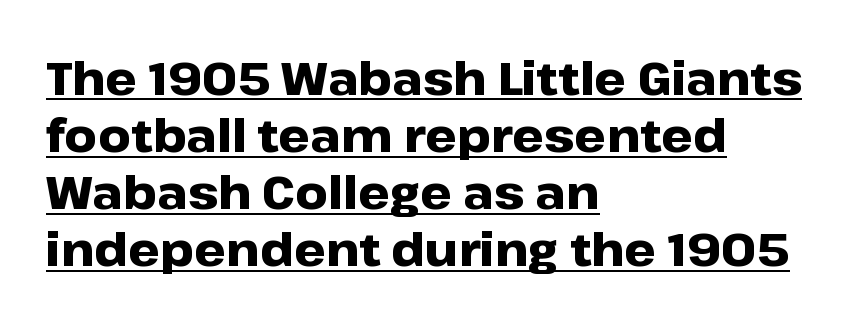
{"serif": "no", "italic": "no", "bold": "yes", "weight": "heavy", "width": "wide", "stroke_contrast": "low", "x_height": "medium", "monospaced": "no", "underline": "yes", "align": "left", "line_spacing": "normal", "line_spacing_ratio": 1.27, "letter_spacing": "normal", "letter_spacing_em": 0.0, "glyph_px": 45}
